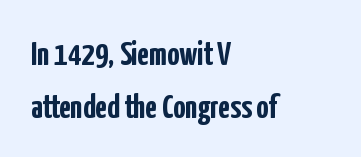
Q: Is the text bold? A: Yes.
Q: Is the text italic (slanted)? A: No, it is upright.
Q: Is the typeface a serif or a sans-serif typeface? A: Sans-serif.
Q: Is the text underlined? A: No.
Q: How is the paragraph aligned? A: Left-aligned.
Q: Is the spacing between letters normal or unusually wide? A: Normal.
Q: Is the spacing between lines tight, normal or loose? A: Normal.
Q: Width (condensed, normal, or wide)? A: Condensed.
Q: Stroke contrast? A: Low.
Q: x-height? A: Medium.
Q: Monospaced? A: No.
